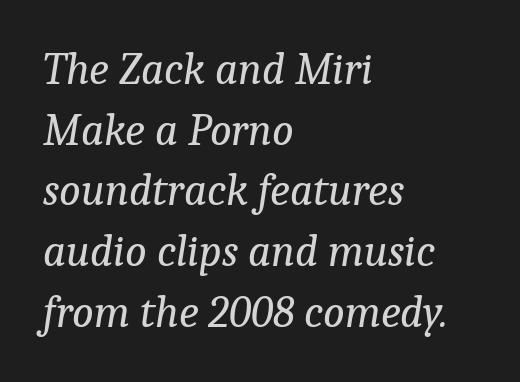
{"serif": "yes", "italic": "yes", "lean": "right", "slant_degrees": 9, "bold": "no", "weight": "regular", "width": "normal", "stroke_contrast": "low", "x_height": "medium", "monospaced": "no", "underline": "no", "align": "left", "line_spacing": "normal", "line_spacing_ratio": 1.35, "letter_spacing": "normal", "letter_spacing_em": 0.0, "glyph_px": 45}
